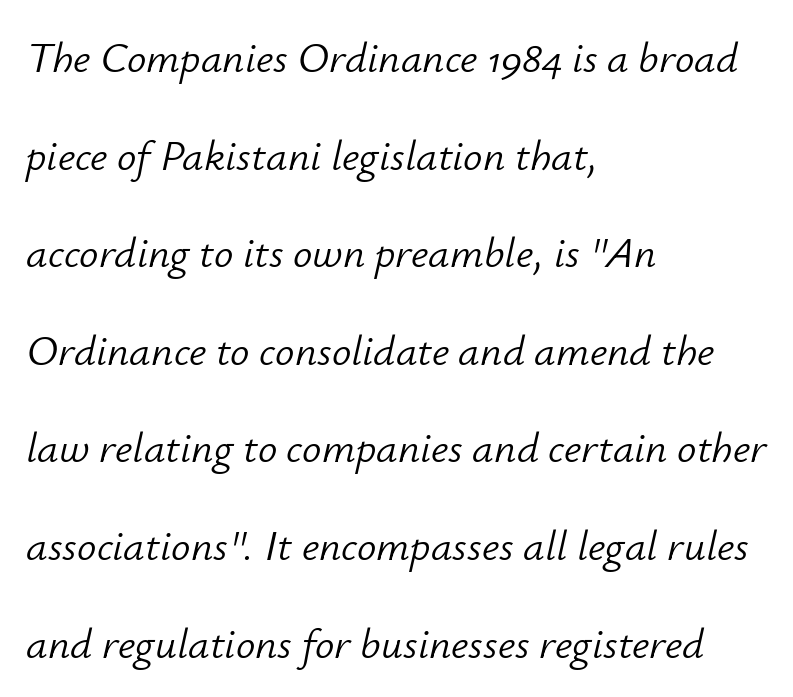
Q: Is the text bold? A: No.
Q: Is the text italic (slanted)? A: Yes, it leans right by about 12 degrees.
Q: Is the text underlined? A: No.
Q: How is the paragraph aligned? A: Left-aligned.
Q: Is the spacing between letters normal or unusually wide? A: Normal.
Q: Is the spacing between lines tight, normal or loose? A: Loose.
Q: Width (condensed, normal, or wide)? A: Normal.
Q: Stroke contrast? A: Low.
Q: x-height? A: Small.
Q: Monospaced? A: No.
